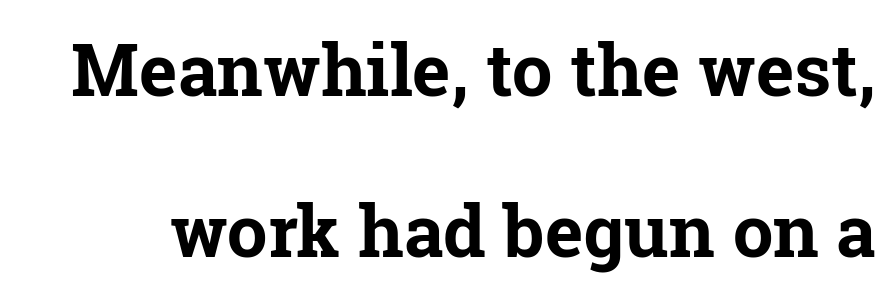
In terms of weight, the rendering is a true, heavy bold. The gap between lines stays unmarked. Characters follow at the spacing the type designer built in. Reading down the column, the eye jumps a long way to each next line. Unlike a clean sans, this face finishes its strokes with serifs.
